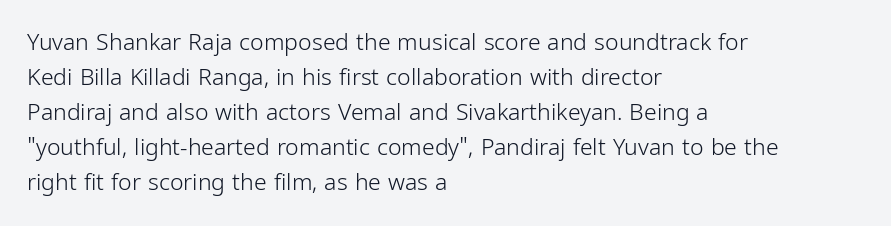
The image shows 23 px text type, upright; set left-aligned, normal line spacing (1.52x), normal letter spacing, not underlined.
